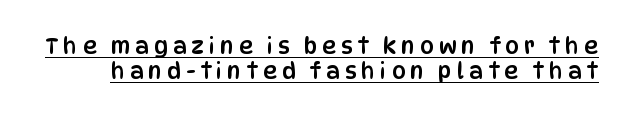
Q: Is the text italic (slanted)? A: No, it is upright.
Q: Is the text underlined? A: Yes.
Q: Is the spacing between letters normal or unusually wide? A: Unusually wide.
Q: Is the spacing between lines tight, normal or loose? A: Tight.
